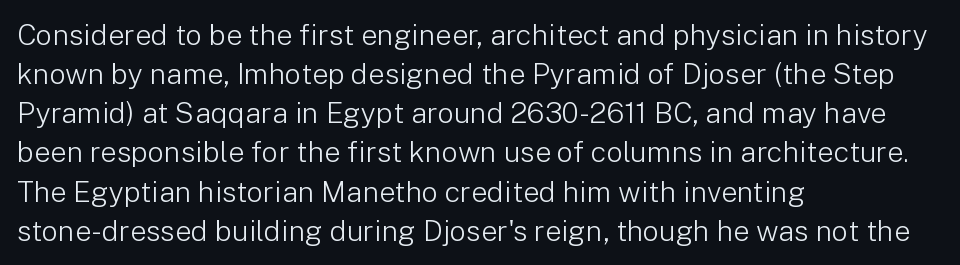
Q: Is the text bold? A: No.
Q: Is the text italic (slanted)? A: No, it is upright.
Q: Is the typeface a serif or a sans-serif typeface? A: Sans-serif.
Q: Is the text underlined? A: No.
Q: How is the paragraph aligned? A: Left-aligned.
Q: Is the spacing between letters normal or unusually wide? A: Normal.
Q: Is the spacing between lines tight, normal or loose? A: Normal.
Q: Width (condensed, normal, or wide)? A: Normal.
Q: Stroke contrast? A: Low.
Q: x-height? A: Medium.
Q: Monospaced? A: No.
